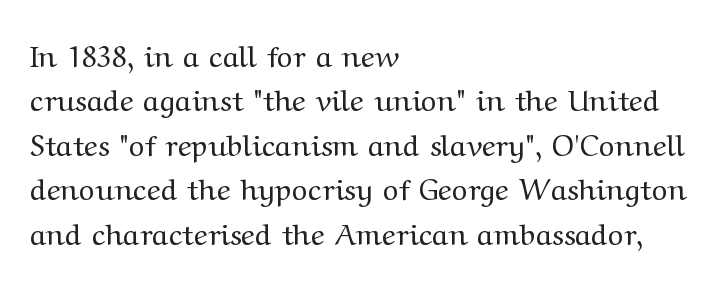
The image shows 30 px regular-weight, wide serif type, upright; set left-aligned, normal line spacing (1.48x), normal letter spacing, not underlined; medium stroke contrast and a medium x-height.
